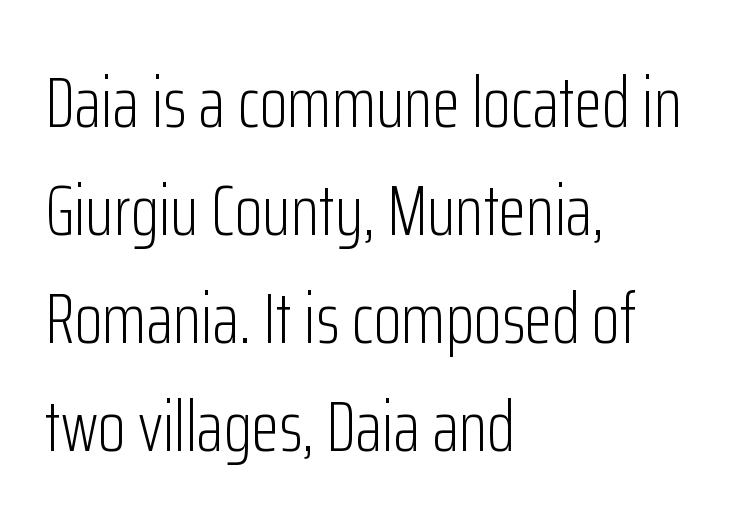
The zone under the glyphs is completely vacant. Words appear dense and cohesive because spacing is normal. Summary of vertical rhythm: regular, with standard interline spacing. The axis of the letterforms is exactly vertical. Stems and bowls with no extra thickness — not bold. This sample has the flowing, uneven cadence of proportional lettering.
